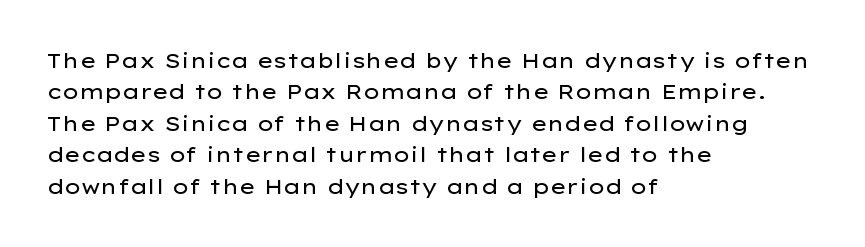
Q: Is the text bold? A: No.
Q: Is the text italic (slanted)? A: No, it is upright.
Q: Is the text underlined? A: No.
Q: How is the paragraph aligned? A: Left-aligned.
Q: Is the spacing between letters normal or unusually wide? A: Normal.
Q: Is the spacing between lines tight, normal or loose? A: Normal.
